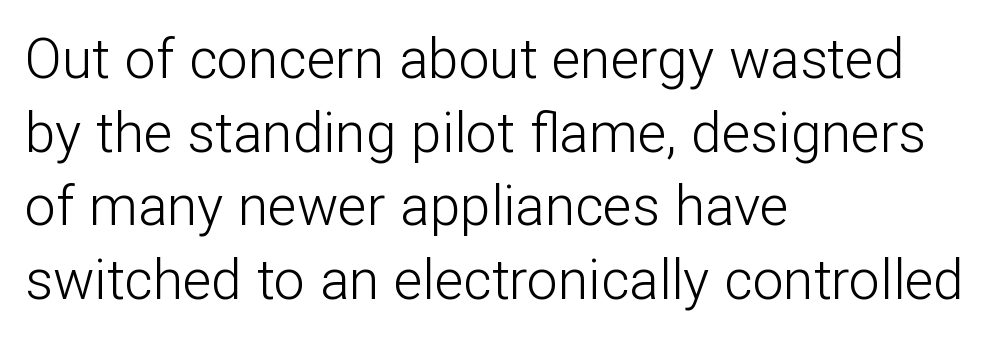
How are the letters spaced? Ordinarily, with no added tracking. Designer's note — italics off, roman on. The typeface has the unassuming heft of standard copy or less. Leading matches the norm, producing a regular column. Plain, unruled lines of type.
